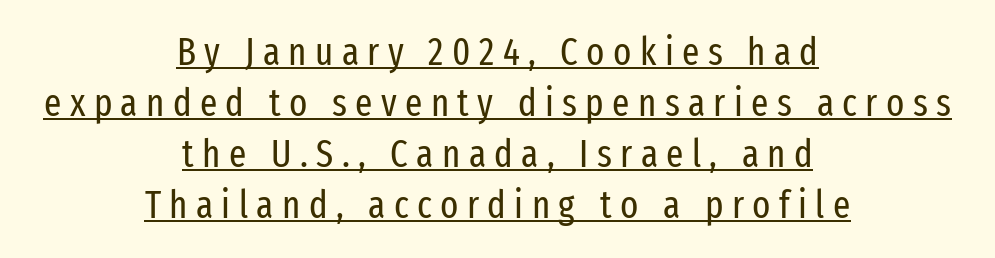
The image shows 38 px regular-weight, condensed sans-serif type, upright; set centered, normal line spacing (1.34x), unusually wide letter spacing (+0.22 em), underlined; low stroke contrast and a medium x-height.
